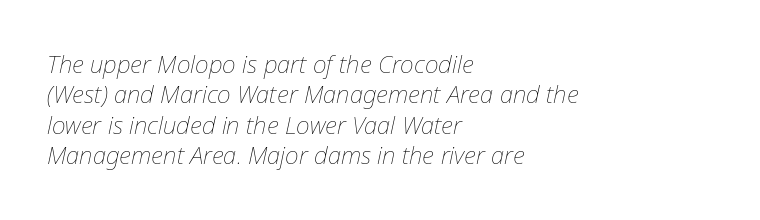
{"italic": "yes", "lean": "right", "slant_degrees": 12, "bold": "no", "underline": "no", "align": "left", "line_spacing": "normal", "line_spacing_ratio": 1.27, "letter_spacing": "normal", "letter_spacing_em": 0.0, "glyph_px": 24}
